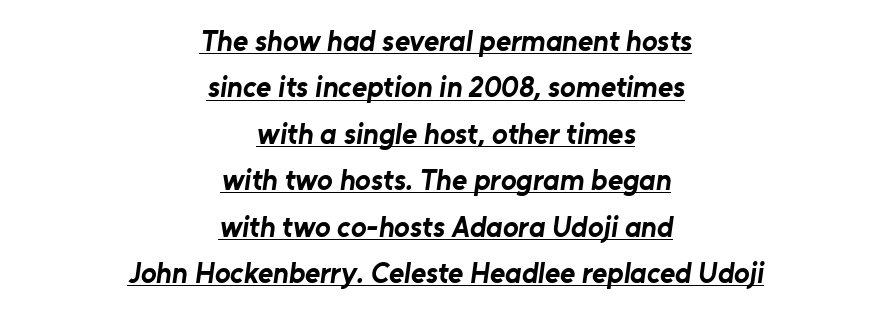
Q: Is the text bold? A: Yes.
Q: Is the typeface a serif or a sans-serif typeface? A: Sans-serif.
Q: Is the text underlined? A: Yes.
Q: How is the paragraph aligned? A: Centered.
Q: Is the spacing between letters normal or unusually wide? A: Normal.
Q: Is the spacing between lines tight, normal or loose? A: Normal.
Q: Width (condensed, normal, or wide)? A: Normal.
Q: Stroke contrast? A: Low.
Q: x-height? A: Medium.
Q: Monospaced? A: No.
